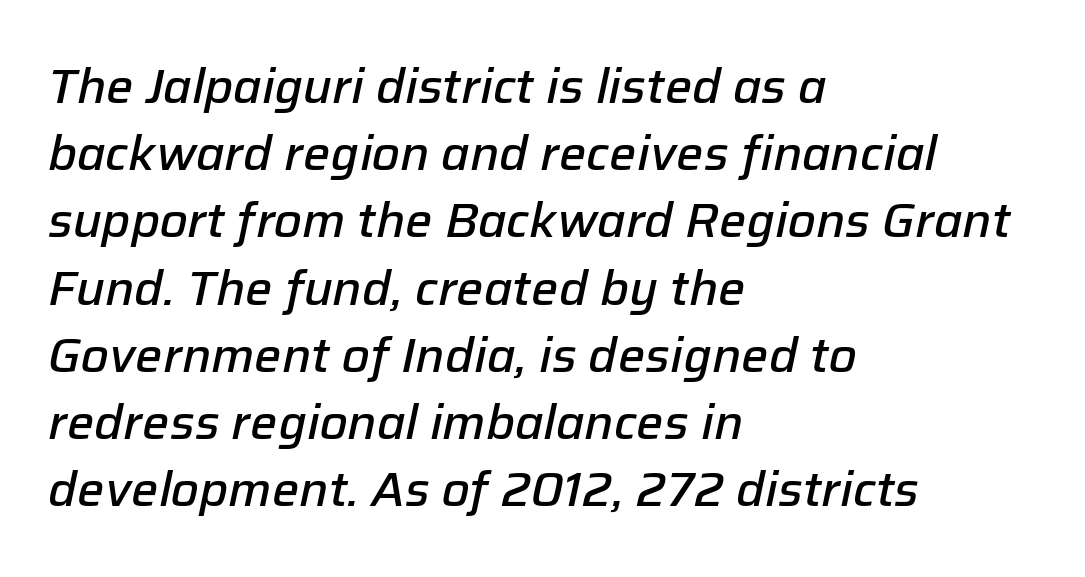
The image shows 48 px semibold type, italic (leaning right); set left-aligned, normal line spacing (1.4x), normal letter spacing, not underlined; low stroke contrast and a medium x-height.
